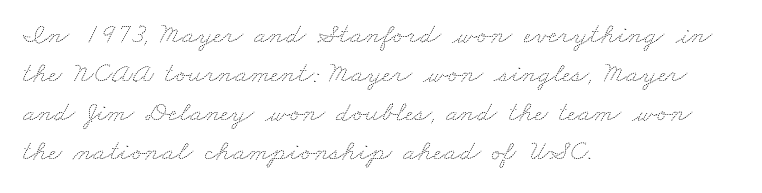
Short and long lines alike share a common starting point at left. This block has exactly the height ordinary leading produces. The tracking reads as untouched default to a designer's eye. Unmarked baselines from the first word to the last.
